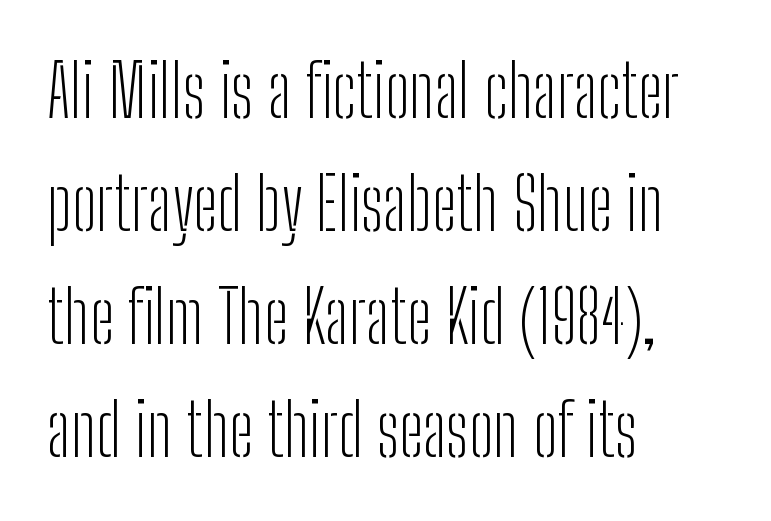
{"serif": "no", "italic": "no", "bold": "no", "weight": "light", "width": "condensed", "stroke_contrast": "low", "x_height": "medium", "monospaced": "no", "underline": "no", "align": "left", "line_spacing": "normal", "line_spacing_ratio": 1.57, "letter_spacing": "normal", "letter_spacing_em": 0.0, "glyph_px": 72}
